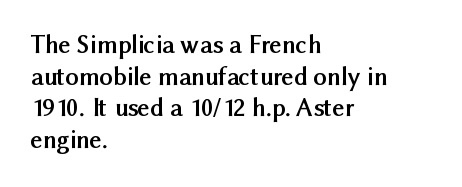
Q: Is the text bold? A: Yes.
Q: Is the text italic (slanted)? A: No, it is upright.
Q: Is the text underlined? A: No.
Q: How is the paragraph aligned? A: Left-aligned.
Q: Is the spacing between letters normal or unusually wide? A: Normal.
